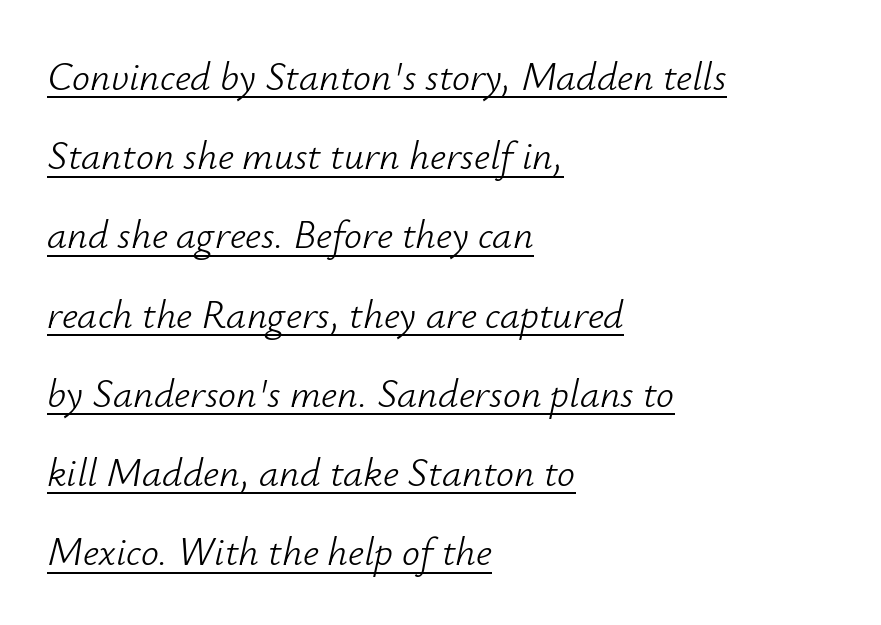
Spacing verdict: proportional, widths tailored to each character. Summary of vertical rhythm: relaxed, with wide interline spacing. A typesetter would call this zero additional tracking. The characters are drawn with everyday or finer stroke widths. The face used here has a pronounced slope to its letters. Teacher's note: observe the even left margin — that is flush-left alignment.
